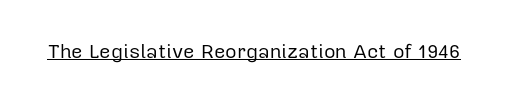
{"italic": "no", "bold": "no", "underline": "yes", "letter_spacing": "normal", "letter_spacing_em": 0.0, "glyph_px": 20}
